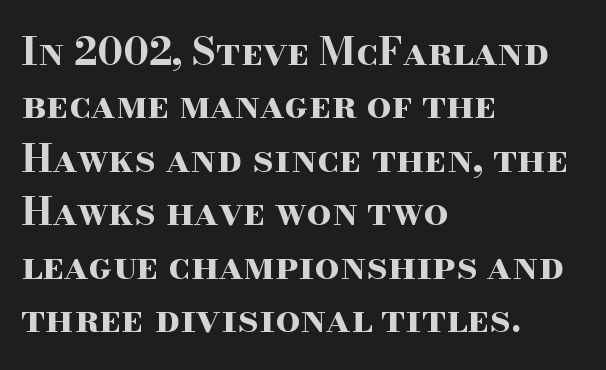
Q: Is the text bold? A: Yes.
Q: Is the text italic (slanted)? A: No, it is upright.
Q: Is the typeface a serif or a sans-serif typeface? A: Serif.
Q: Is the text underlined? A: No.
Q: How is the paragraph aligned? A: Left-aligned.
Q: Is the spacing between letters normal or unusually wide? A: Normal.
Q: Is the spacing between lines tight, normal or loose? A: Normal.
Q: Width (condensed, normal, or wide)? A: Wide.
Q: Stroke contrast? A: High.
Q: x-height? A: Small.
Q: Monospaced? A: No.
